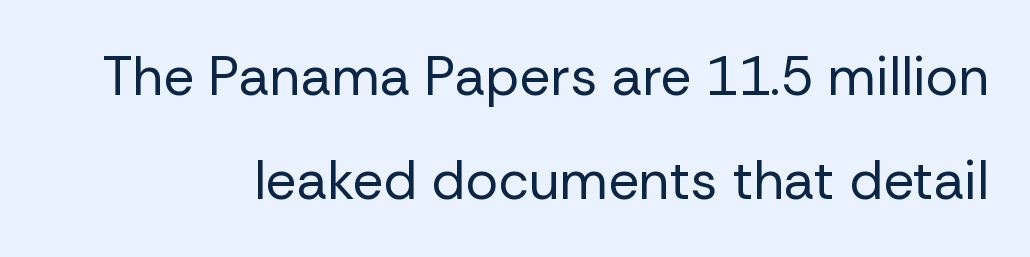
{"serif": "no", "italic": "no", "bold": "no", "weight": "regular", "width": "normal", "stroke_contrast": "low", "x_height": "medium", "monospaced": "no", "underline": "no", "line_spacing": "loose", "line_spacing_ratio": 1.92, "letter_spacing": "normal", "letter_spacing_em": 0.0, "glyph_px": 54}
